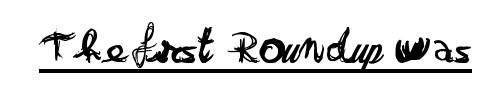
Q: Is the text bold? A: No.
Q: Is the text italic (slanted)? A: No, it is upright.
Q: Is the typeface a serif or a sans-serif typeface? A: Sans-serif.
Q: Is the text underlined? A: Yes.
Q: Is the spacing between letters normal or unusually wide? A: Normal.
Q: Width (condensed, normal, or wide)? A: Wide.
Q: Stroke contrast? A: Low.
Q: x-height? A: Small.
Q: Monospaced? A: No.
